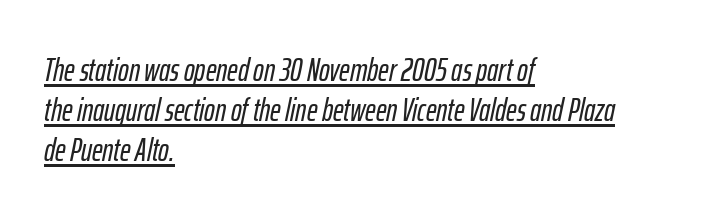
A normal amount of white space separates one row of letters from the next. Do the characters align in a grid? No, the font is proportional. The rendering uses the underline text-decoration. A student would call this left alignment; a typographer would say flush left, rag right. The face used here is rendered with its standard letterfit.
